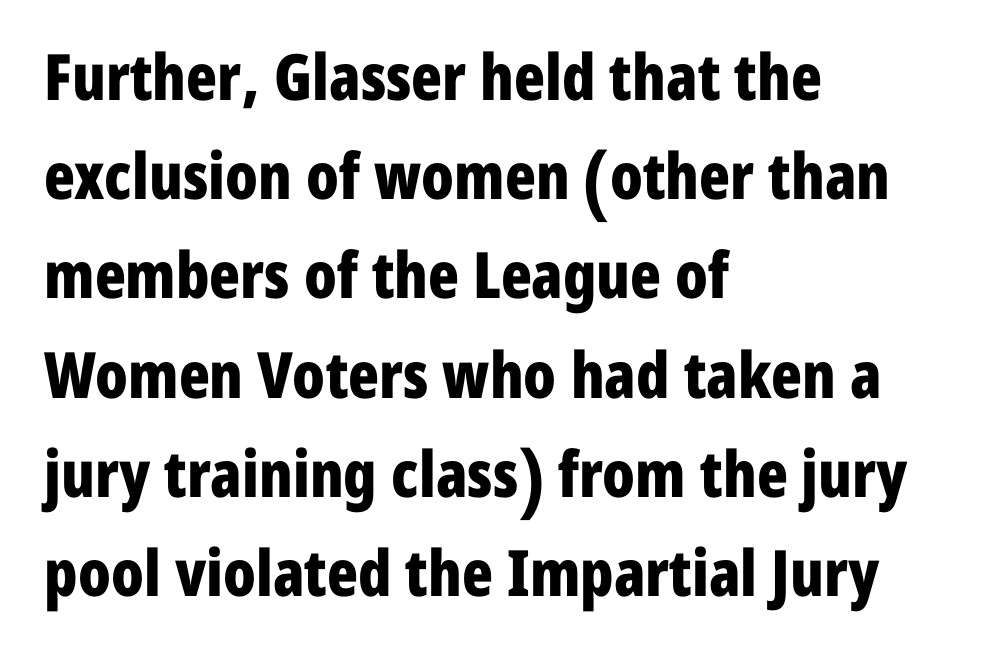
Font category for this specimen: sans-serif. The rag falls on the right side of this text block. Is there any slant? The stems are plumb. Is there much room between lines? A standard amount, neither cramped nor airy.
